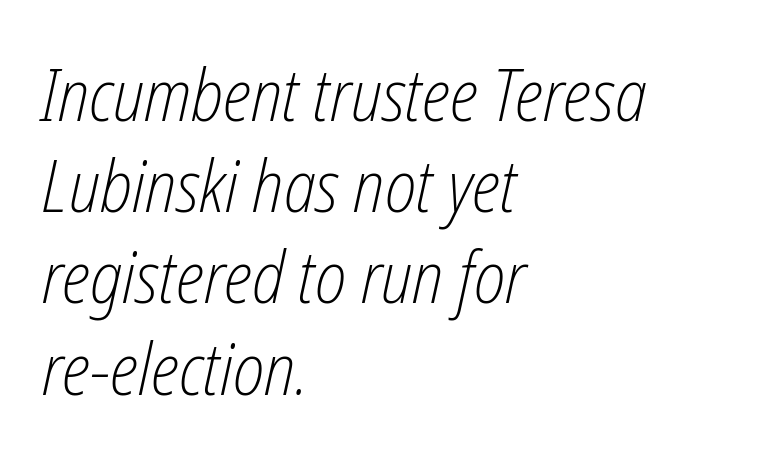
{"italic": "yes", "lean": "right", "slant_degrees": 12, "bold": "no", "weight": "light", "width": "condensed", "stroke_contrast": "low", "x_height": "medium", "monospaced": "no", "underline": "no", "align": "left", "line_spacing": "normal", "line_spacing_ratio": 1.25, "letter_spacing": "normal", "letter_spacing_em": 0.0, "glyph_px": 73}
